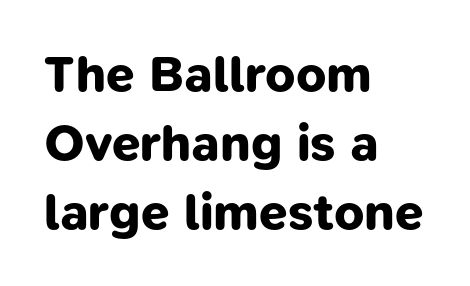
{"serif": "no", "bold": "yes", "weight": "bold", "width": "normal", "stroke_contrast": "low", "x_height": "medium", "monospaced": "no", "underline": "no", "align": "left", "line_spacing": "normal", "line_spacing_ratio": 1.35, "letter_spacing": "normal", "letter_spacing_em": 0.0, "glyph_px": 51}
